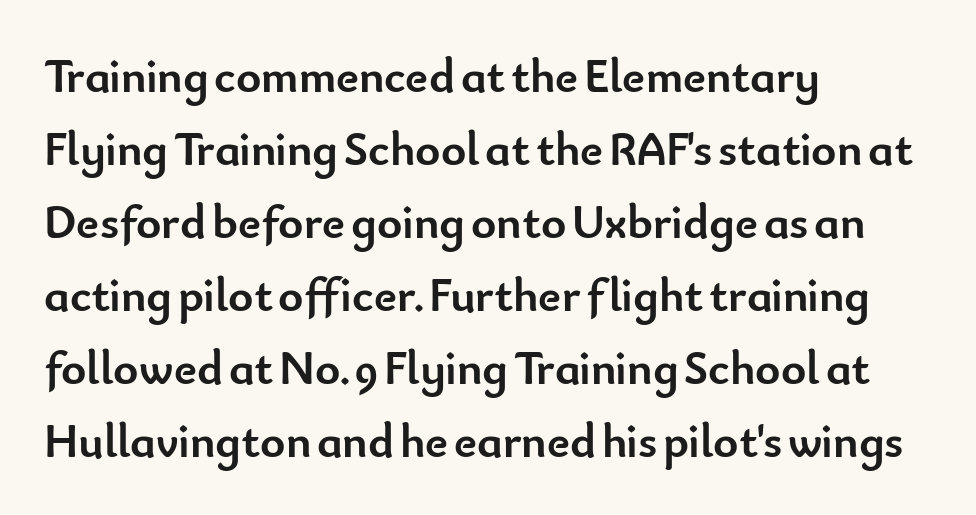
Heavy-handed strokes throughout: this text is bold. Rendered with straight, roman letterforms. You could not count columns in this text — the font is proportionally spaced. Bare-footed words on every line. What's the leading like? Ordinary, nothing unusual. Look at the bottom of the vertical strokes: they stop flat, with no serifs.
